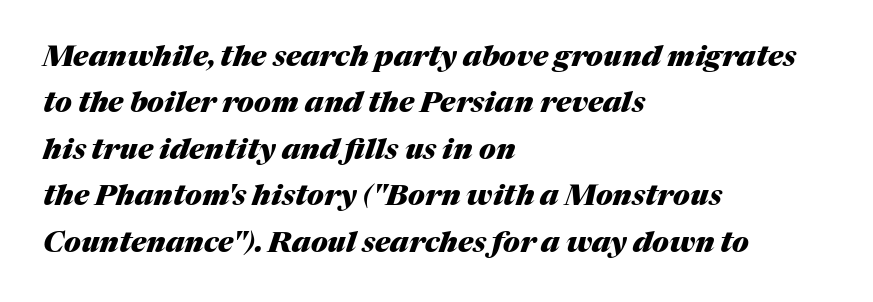
{"italic": "yes", "lean": "right", "slant_degrees": 17, "bold": "yes", "weight": "heavy", "width": "normal", "stroke_contrast": "medium", "x_height": "medium", "monospaced": "no", "underline": "no", "align": "left", "line_spacing": "normal", "line_spacing_ratio": 1.6, "letter_spacing": "normal", "letter_spacing_em": 0.0, "glyph_px": 29}
